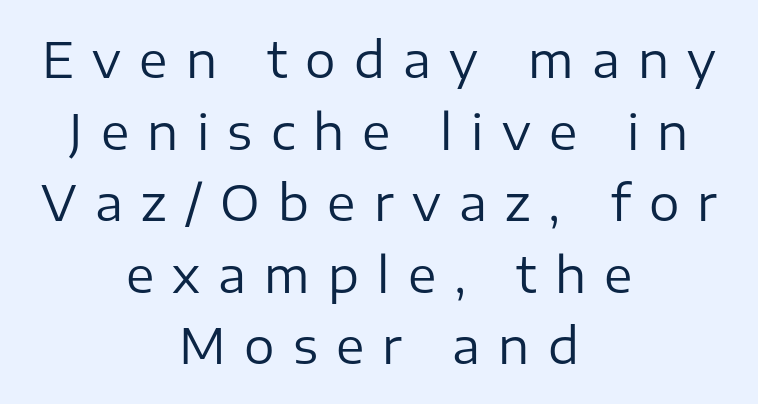
The image shows 48 px regular-weight sans-serif type, upright; set centered, normal line spacing (1.49x), unusually wide letter spacing (+0.38 em), not underlined; low stroke contrast and a medium x-height.
